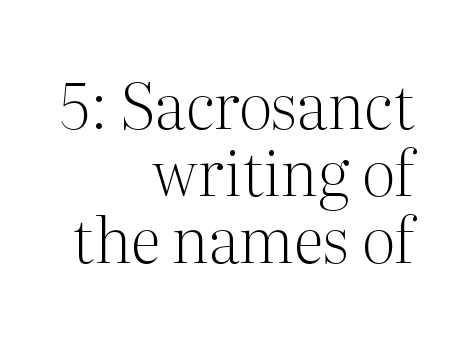
Q: Is the text bold? A: No.
Q: Is the text italic (slanted)? A: No, it is upright.
Q: Is the typeface a serif or a sans-serif typeface? A: Serif.
Q: Is the text underlined? A: No.
Q: How is the paragraph aligned? A: Right-aligned.
Q: Is the spacing between letters normal or unusually wide? A: Normal.
Q: Is the spacing between lines tight, normal or loose? A: Tight.
Q: Width (condensed, normal, or wide)? A: Normal.
Q: Stroke contrast? A: Medium.
Q: x-height? A: Medium.
Q: Monospaced? A: No.
